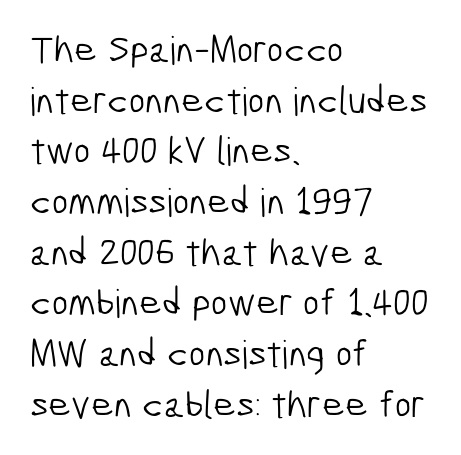
{"serif": "no", "bold": "no", "weight": "light", "width": "condensed", "stroke_contrast": "low", "x_height": "medium", "monospaced": "no", "underline": "no", "align": "left", "line_spacing": "normal", "line_spacing_ratio": 1.3, "letter_spacing": "normal", "letter_spacing_em": 0.0, "glyph_px": 39}
